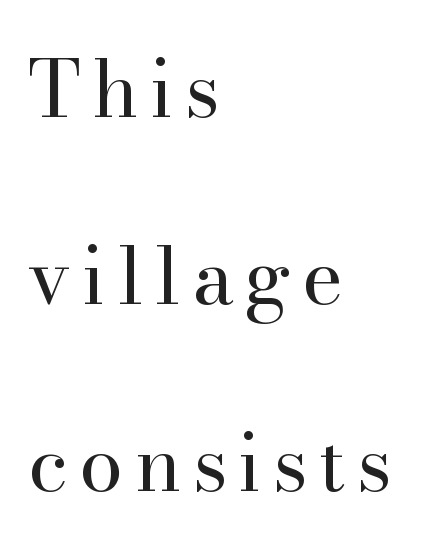
The image shows 79 px regular-weight serif type, upright; set left-aligned, loose line spacing (2.37x), not underlined; high stroke contrast and a small x-height.
